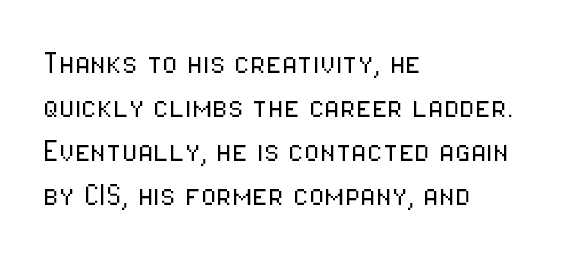
Q: Is the text bold? A: No.
Q: Is the text italic (slanted)? A: No, it is upright.
Q: Is the typeface a serif or a sans-serif typeface? A: Sans-serif.
Q: Is the text underlined? A: No.
Q: How is the paragraph aligned? A: Left-aligned.
Q: Is the spacing between letters normal or unusually wide? A: Normal.
Q: Width (condensed, normal, or wide)? A: Condensed.
Q: Stroke contrast? A: Low.
Q: x-height? A: Medium.
Q: Monospaced? A: No.
